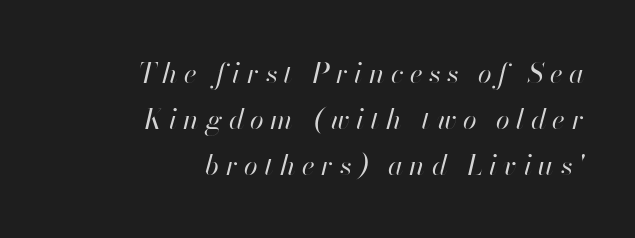
{"italic": "yes", "lean": "right", "slant_degrees": 13, "bold": "no", "weight": "regular", "width": "normal", "stroke_contrast": "high", "x_height": "small", "monospaced": "no", "underline": "no", "align": "right", "line_spacing": "normal", "line_spacing_ratio": 1.64, "letter_spacing": "wide", "letter_spacing_em": 0.23, "glyph_px": 28}
